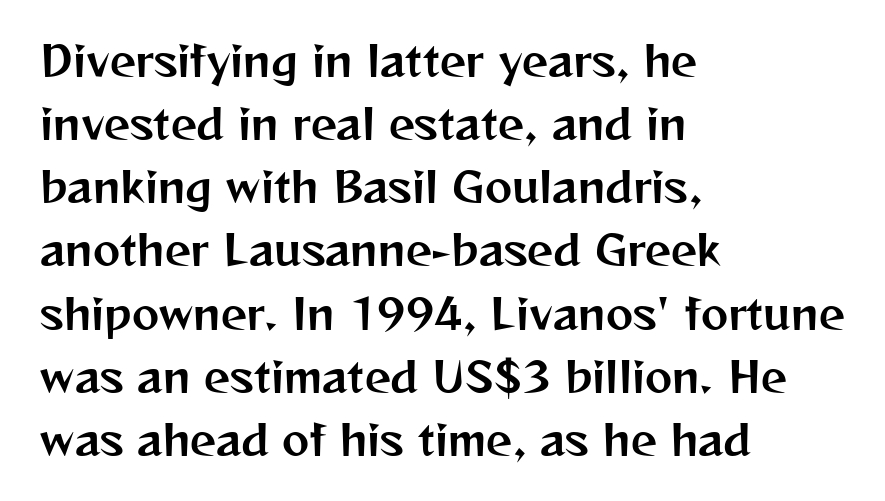
Q: Is the text italic (slanted)? A: No, it is upright.
Q: Is the typeface a serif or a sans-serif typeface? A: Sans-serif.
Q: Is the text underlined? A: No.
Q: How is the paragraph aligned? A: Left-aligned.
Q: Is the spacing between letters normal or unusually wide? A: Normal.
Q: Is the spacing between lines tight, normal or loose? A: Normal.
Q: Width (condensed, normal, or wide)? A: Normal.
Q: Stroke contrast? A: Medium.
Q: x-height? A: Medium.
Q: Monospaced? A: No.
